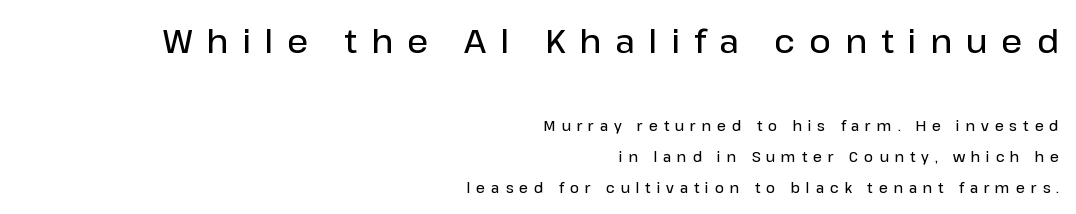
The image shows 33 px semibold sans-serif type, upright; set right-aligned, loose line spacing (2.2x), unusually wide letter spacing (+0.42 em), not underlined; the first (top) block is 2.36x larger; low stroke contrast and a medium x-height.
